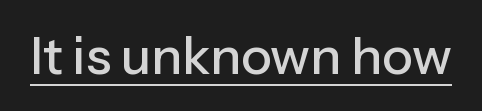
The image shows 51 px sans-serif type, upright; set normal letter spacing, underlined; low stroke contrast and a medium x-height.
